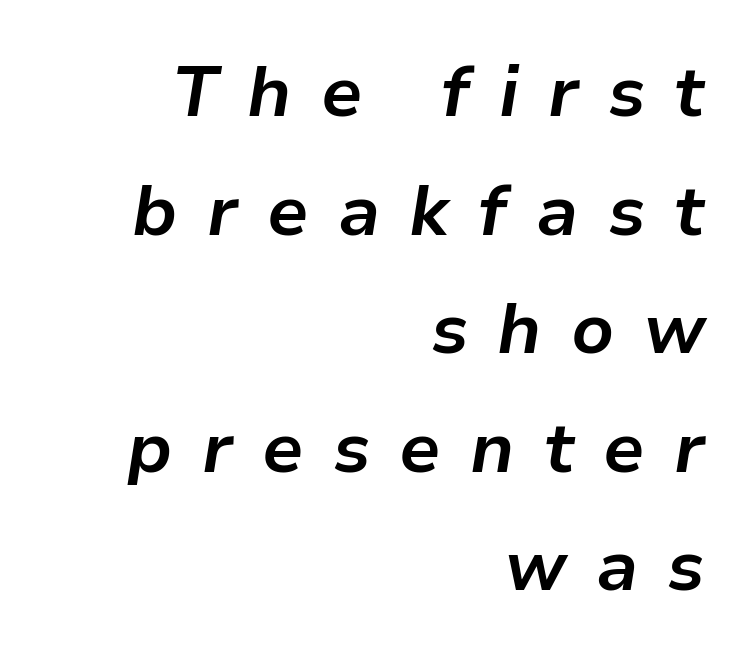
Observe the wide spacing: letters keep a clear distance from each other. Typeset ragged left — the right edge is the straight one. If you drew a line through each stem, it would be angled. The words here are not underlined. One glance says typical: line gaps are just what's usual. Typesetter's note: full bold, strokes at maximum text heaviness.
